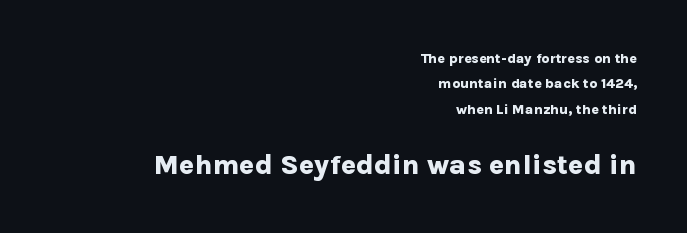
Q: Is the text bold? A: Yes.
Q: Is the text italic (slanted)? A: No, it is upright.
Q: Is the typeface a serif or a sans-serif typeface? A: Sans-serif.
Q: Is the text underlined? A: No.
Q: How is the paragraph aligned? A: Right-aligned.
Q: Is the spacing between letters normal or unusually wide? A: Normal.
Q: Which block of text is set in a larger size, the first (top) or the second (bottom)? A: The second (bottom) one.
Q: Width (condensed, normal, or wide)? A: Normal.
Q: Stroke contrast? A: Low.
Q: x-height? A: Medium.
Q: Monospaced? A: No.
